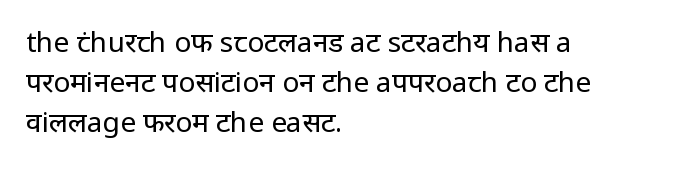
{"serif": "no", "italic": "no", "bold": "no", "weight": "regular", "width": "normal", "stroke_contrast": "low", "x_height": "medium", "monospaced": "no", "underline": "no", "align": "left", "line_spacing": "normal", "line_spacing_ratio": 1.43, "letter_spacing": "normal", "letter_spacing_em": 0.0, "glyph_px": 28}
